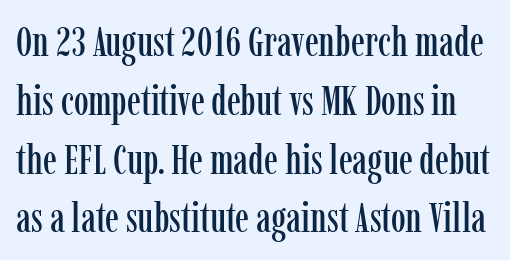
Q: Is the text italic (slanted)? A: No, it is upright.
Q: Is the typeface a serif or a sans-serif typeface? A: Serif.
Q: Is the text underlined? A: No.
Q: Is the spacing between letters normal or unusually wide? A: Normal.
Q: Is the spacing between lines tight, normal or loose? A: Normal.
Q: Width (condensed, normal, or wide)? A: Condensed.
Q: Stroke contrast? A: Low.
Q: x-height? A: Medium.
Q: Monospaced? A: No.
